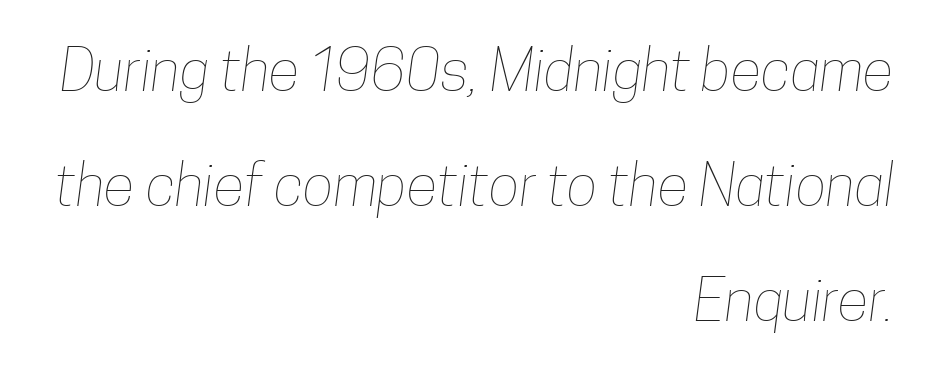
Q: Is the text bold? A: No.
Q: Is the text underlined? A: No.
Q: How is the paragraph aligned? A: Right-aligned.
Q: Is the spacing between letters normal or unusually wide? A: Normal.
Q: Is the spacing between lines tight, normal or loose? A: Loose.
Q: Width (condensed, normal, or wide)? A: Condensed.
Q: Stroke contrast? A: Low.
Q: x-height? A: Medium.
Q: Monospaced? A: No.
